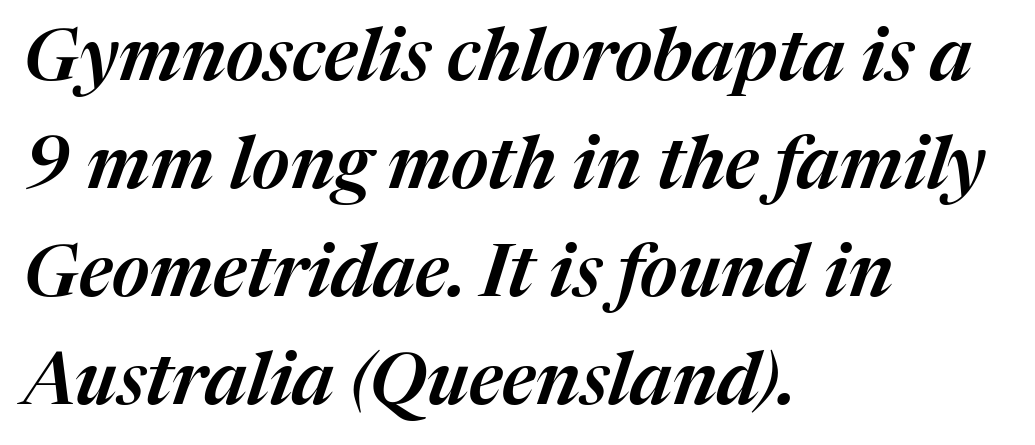
Q: Is the text italic (slanted)? A: Yes, it leans right by about 17 degrees.
Q: Is the text underlined? A: No.
Q: How is the paragraph aligned? A: Left-aligned.
Q: Is the spacing between letters normal or unusually wide? A: Normal.
Q: Is the spacing between lines tight, normal or loose? A: Normal.
Q: Width (condensed, normal, or wide)? A: Normal.
Q: Stroke contrast? A: Medium.
Q: x-height? A: Medium.
Q: Monospaced? A: No.
